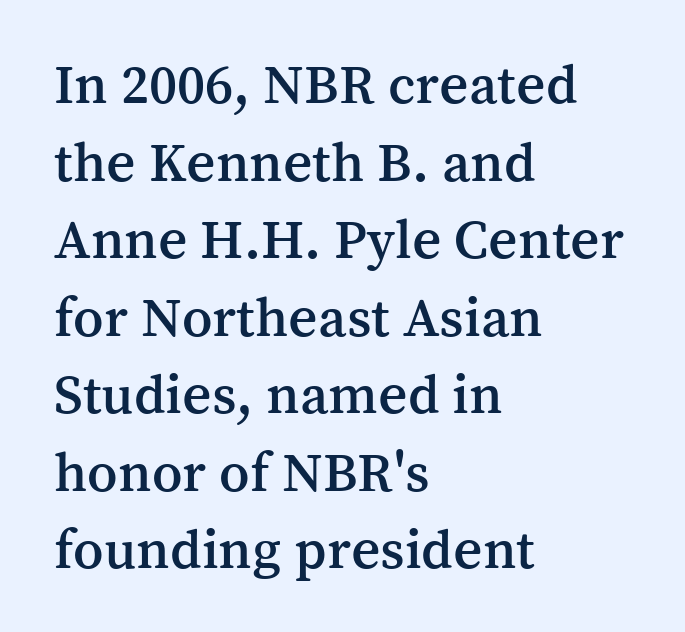
{"serif": "yes", "italic": "no", "width": "normal", "stroke_contrast": "medium", "x_height": "medium", "monospaced": "no", "underline": "no", "align": "left", "line_spacing": "normal", "line_spacing_ratio": 1.36, "letter_spacing": "normal", "letter_spacing_em": 0.0, "glyph_px": 57}
